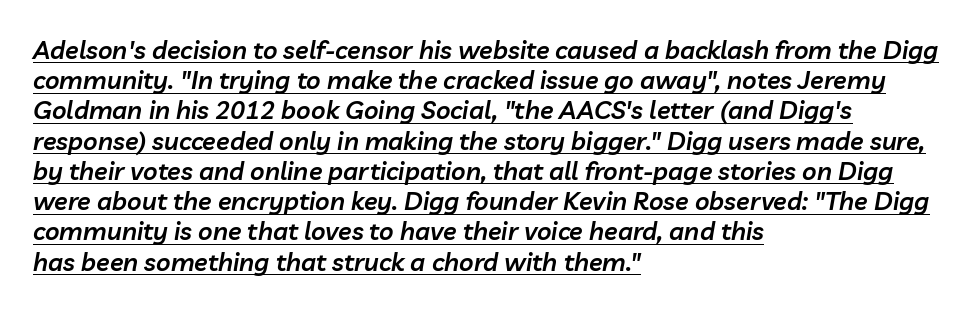
{"italic": "yes", "lean": "right", "slant_degrees": 10, "bold": "semi", "underline": "yes", "align": "left", "line_spacing_ratio": 1.21, "letter_spacing": "normal", "letter_spacing_em": 0.0, "glyph_px": 25}
